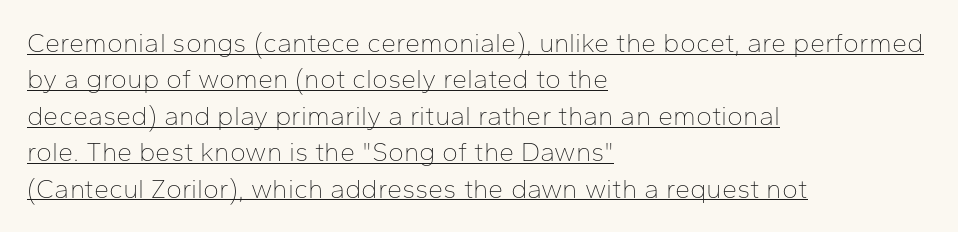
The image shows 27 px text type, upright; set left-aligned, normal line spacing (1.35x), normal letter spacing, underlined.
